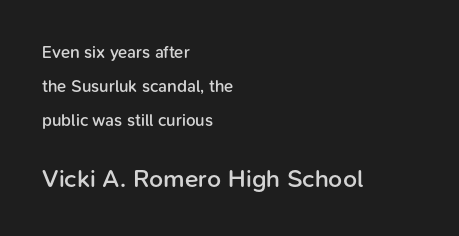
Q: Is the text bold? A: Semi-bold.
Q: Is the text italic (slanted)? A: No, it is upright.
Q: Is the text underlined? A: No.
Q: How is the paragraph aligned? A: Left-aligned.
Q: Is the spacing between letters normal or unusually wide? A: Normal.
Q: Is the spacing between lines tight, normal or loose? A: Loose.
Q: Which block of text is set in a larger size, the first (top) or the second (bottom)? A: The second (bottom) one.
